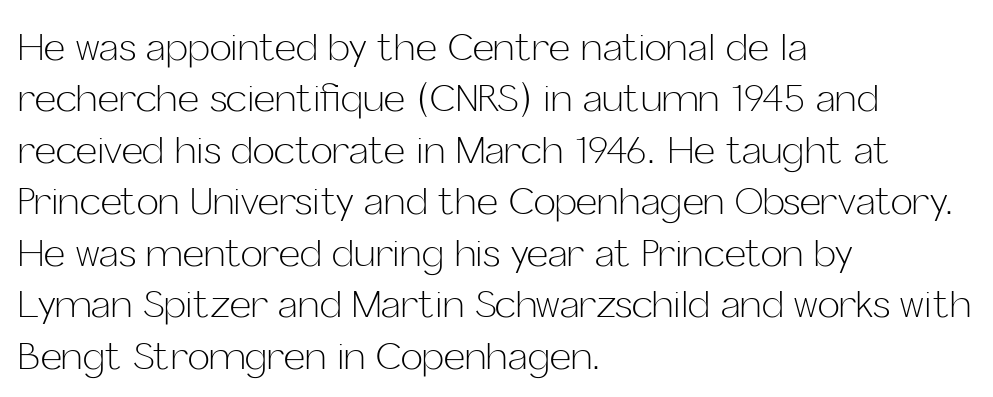
The image shows 37 px light sans-serif type, upright; set left-aligned, normal line spacing (1.39x), normal letter spacing, not underlined; low stroke contrast and a medium x-height.
